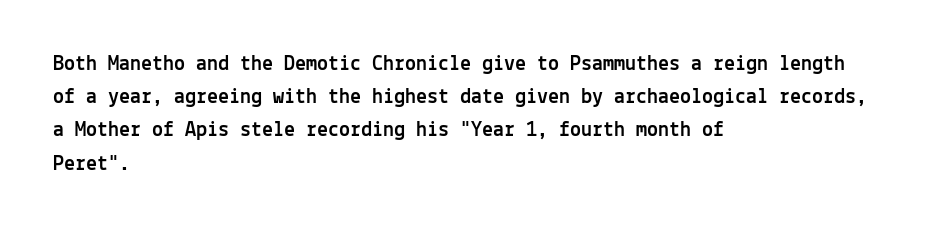
The image shows 22 px text type, upright; set left-aligned, normal line spacing (1.51x), normal letter spacing, not underlined.
